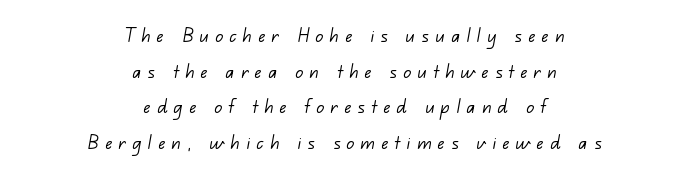
The image shows 23 px text type; set centered, normal line spacing (1.55x), unusually wide letter spacing (+0.28 em), not underlined.
